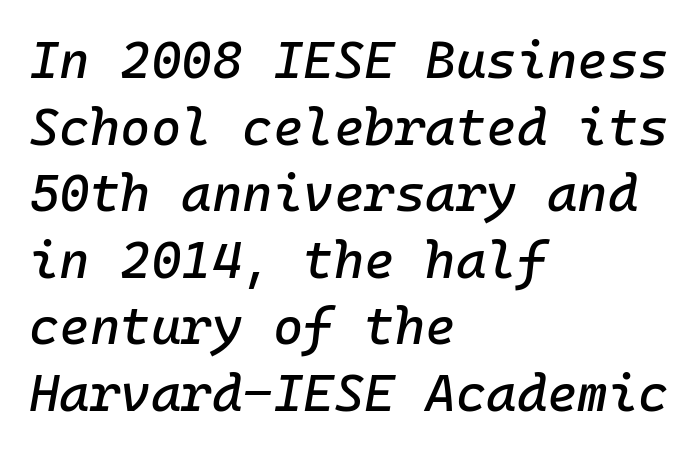
{"italic": "yes", "lean": "right", "slant_degrees": 10, "width": "normal", "stroke_contrast": "low", "x_height": "medium", "underline": "no", "align": "left", "line_spacing": "normal", "line_spacing_ratio": 1.28, "letter_spacing": "normal", "letter_spacing_em": 0.0, "glyph_px": 52}
